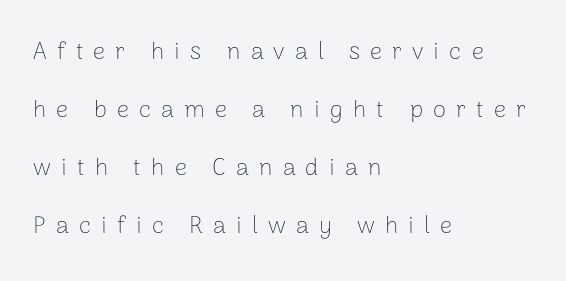
Q: Is the text bold? A: No.
Q: Is the text italic (slanted)? A: No, it is upright.
Q: Is the text underlined? A: No.
Q: How is the paragraph aligned? A: Left-aligned.
Q: Is the spacing between letters normal or unusually wide? A: Unusually wide.
Q: Is the spacing between lines tight, normal or loose? A: Loose.
